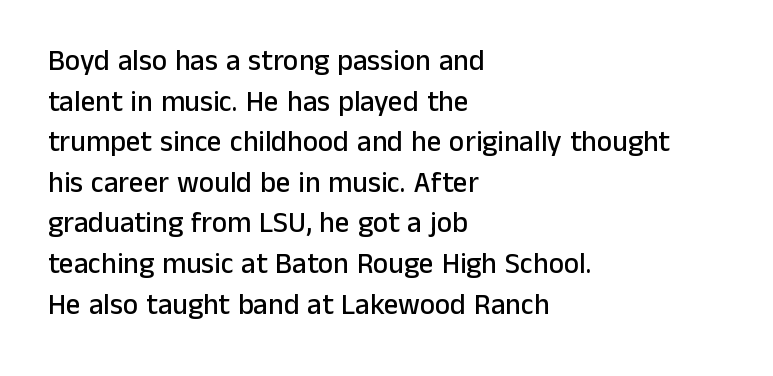
Casual observation: everything's shoved over to the left. Short note: letters normally spaced. Rule under the text: the space is simply empty. Reading down the column, the eye jumps a familiar distance to each next line. Note the varied advance widths — an 'i' is clearly narrower than an 'm'. This sample uses an upright cut, with every glyph sitting square on the baseline.
